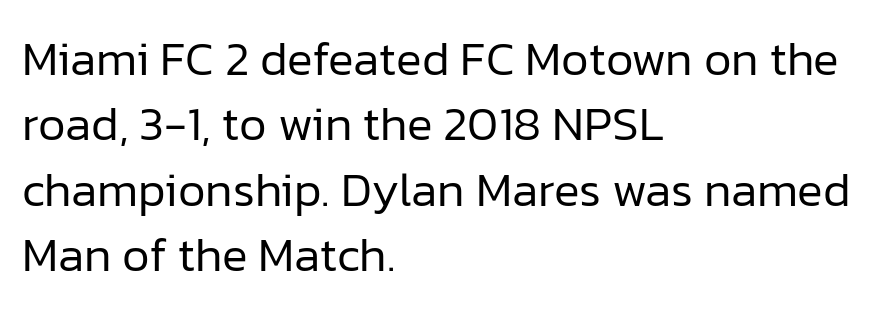
Q: Is the text bold? A: No.
Q: Is the text italic (slanted)? A: No, it is upright.
Q: Is the typeface a serif or a sans-serif typeface? A: Sans-serif.
Q: Is the text underlined? A: No.
Q: How is the paragraph aligned? A: Left-aligned.
Q: Is the spacing between letters normal or unusually wide? A: Normal.
Q: Is the spacing between lines tight, normal or loose? A: Normal.
Q: Width (condensed, normal, or wide)? A: Normal.
Q: Stroke contrast? A: Low.
Q: x-height? A: Medium.
Q: Monospaced? A: No.
